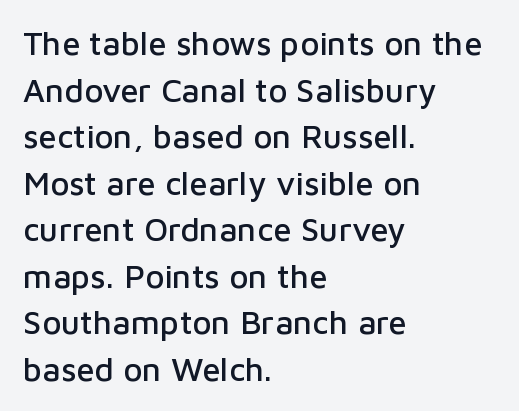
The image shows 33 px sans-serif type, upright; set left-aligned, normal line spacing (1.41x), normal letter spacing, not underlined; low stroke contrast and a medium x-height.
